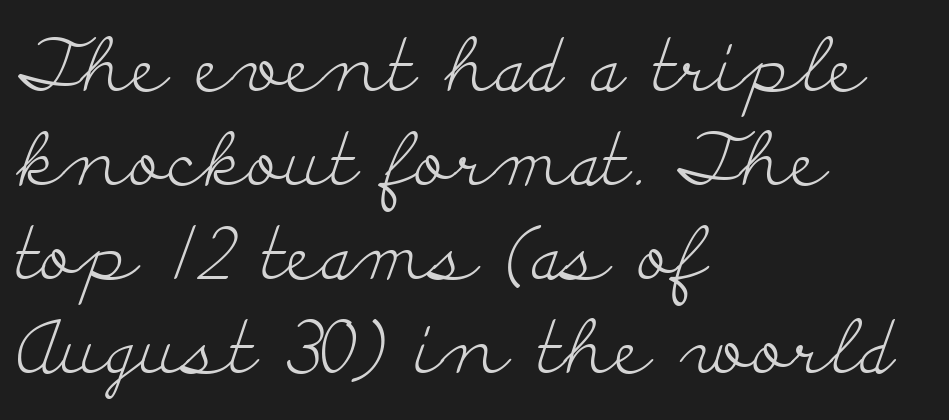
The image shows 74 px light, wide serif type; set left-aligned, normal line spacing (1.27x), normal letter spacing, not underlined; low stroke contrast and a small x-height.
